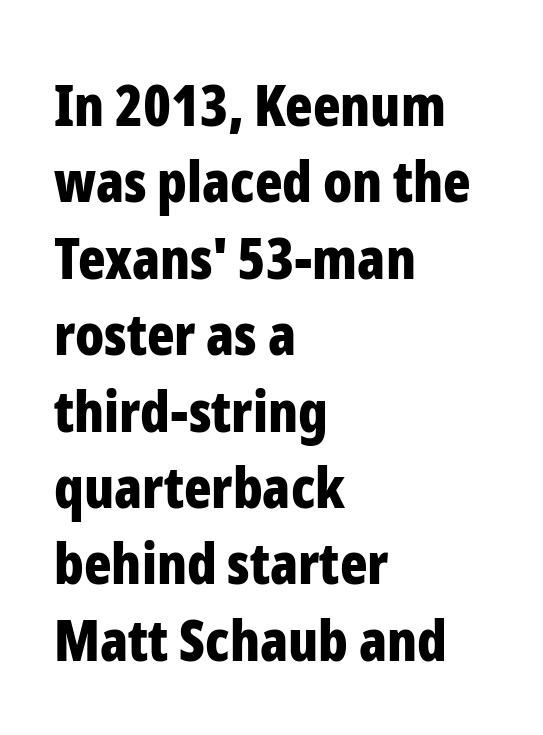
The image shows 57 px bold, condensed sans-serif type, upright; set left-aligned, normal line spacing (1.34x), normal letter spacing, not underlined; low stroke contrast and a medium x-height.
